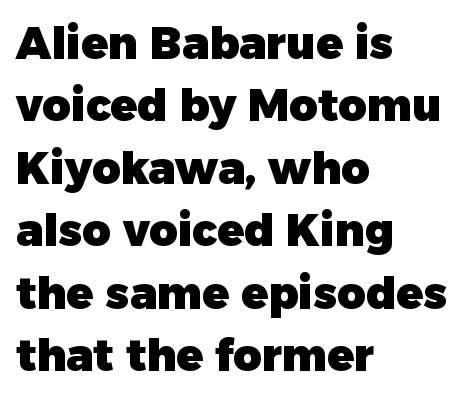
Any mark beneath the type? The region is blank. The passage shown is typed in a proportional face where columns would drift. This sample uses plain, unmodified letter spacing. Evenly set lines give the paragraph a standard silhouette.
